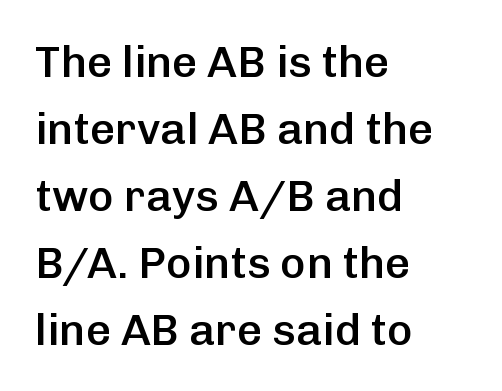
Q: Is the text bold? A: Semi-bold.
Q: Is the text italic (slanted)? A: No, it is upright.
Q: Is the typeface a serif or a sans-serif typeface? A: Sans-serif.
Q: Is the text underlined? A: No.
Q: How is the paragraph aligned? A: Left-aligned.
Q: Is the spacing between letters normal or unusually wide? A: Normal.
Q: Is the spacing between lines tight, normal or loose? A: Normal.
Q: Width (condensed, normal, or wide)? A: Normal.
Q: Stroke contrast? A: Low.
Q: x-height? A: Medium.
Q: Monospaced? A: No.
